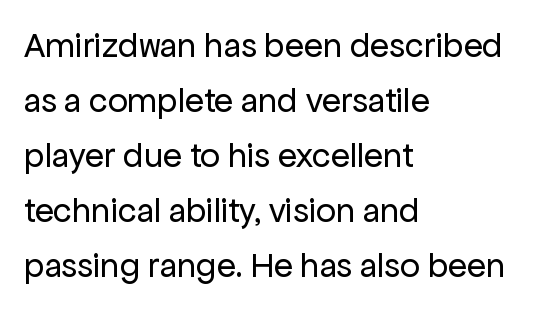
Is this a fixed-width face? No — the glyphs have proportional, varying widths. The ragged edge is on the right, which tells us the setting is flush left. This reads as an unemphasized weight, regular at the heaviest. The typeface chosen for these lines omits serifs.
